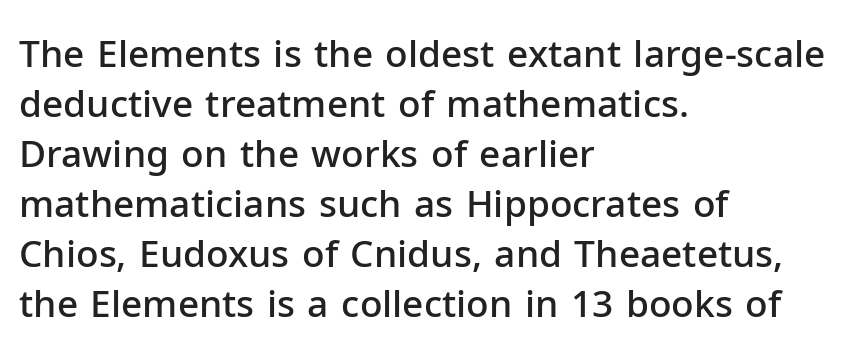
{"serif": "no", "italic": "no", "bold": "semi", "weight": "semibold", "width": "normal", "stroke_contrast": "low", "x_height": "medium", "monospaced": "no", "underline": "no", "align": "left", "line_spacing": "normal", "line_spacing_ratio": 1.35, "letter_spacing": "normal", "letter_spacing_em": 0.0, "glyph_px": 37}
